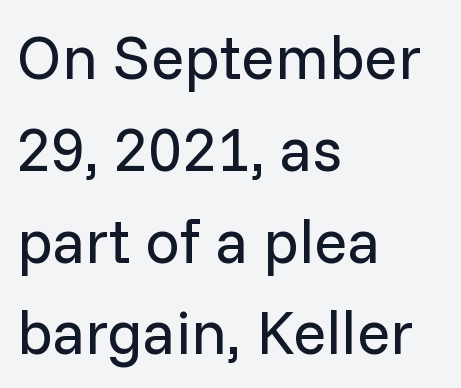
Stroke mass is kept to a normal reading level or below. This rendering leaves character spacing at its baseline value. This rendering features lettering with no underline. The lines are quadded left. This rendering employs a face without finishing strokes, i.e., a sans-serif. Leading matches the norm, producing a regular column.
